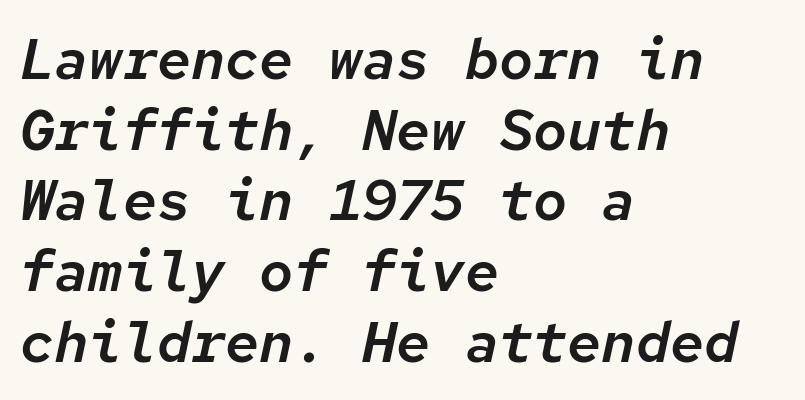
The image shows 57 px text type, italic (leaning right), monospaced; set left-aligned, line spacing 1.24x, normal letter spacing, not underlined; low stroke contrast and a medium x-height.
